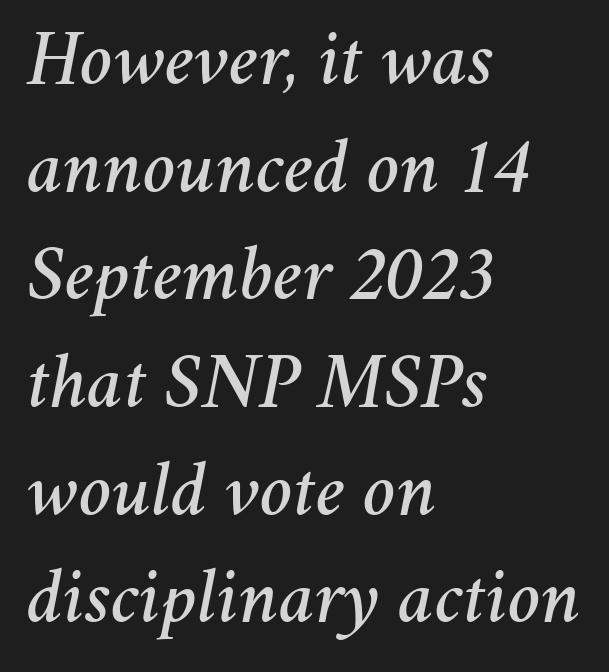
Note the varied advance widths — an 'i' is clearly narrower than an 'm'. Plain, unruled lines of type. This rendering uses left alignment, leaving the right contour irregular. Is the letter spacing exaggerated? No — it looks like the ordinary default. Evenly set lines give the paragraph a standard silhouette. If you drew a line through each stem, it would be angled.
